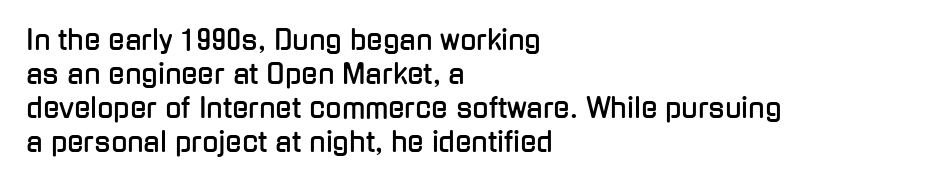
The image shows 27 px text type, upright; set left-aligned, normal line spacing (1.26x), normal letter spacing, not underlined.
